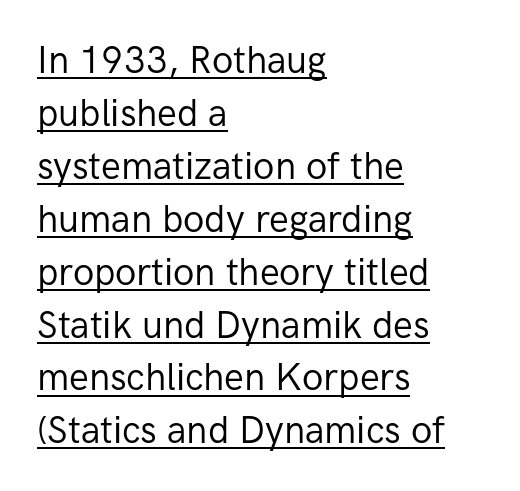
Q: Is the text bold? A: No.
Q: Is the text italic (slanted)? A: No, it is upright.
Q: Is the typeface a serif or a sans-serif typeface? A: Sans-serif.
Q: Is the text underlined? A: Yes.
Q: How is the paragraph aligned? A: Left-aligned.
Q: Is the spacing between letters normal or unusually wide? A: Normal.
Q: Is the spacing between lines tight, normal or loose? A: Normal.
Q: Width (condensed, normal, or wide)? A: Normal.
Q: Stroke contrast? A: Low.
Q: x-height? A: Medium.
Q: Monospaced? A: No.
